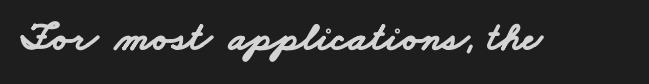
Standard letterfit; no display-style spreading of the glyphs. Typographic density is high because the face is bold. The strip under each line holds only bare page. Note: no serifs on the glyphs. The passage shown is typed in a proportional face where columns would drift.
